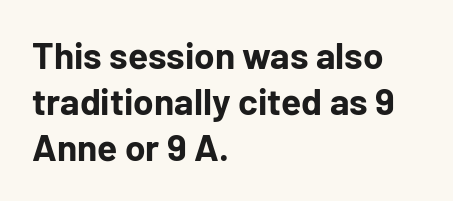
{"serif": "no", "italic": "no", "bold": "yes", "weight": "bold", "width": "normal", "stroke_contrast": "low", "x_height": "medium", "monospaced": "no", "underline": "no", "align": "left", "line_spacing_ratio": 1.24, "letter_spacing": "normal", "letter_spacing_em": 0.0, "glyph_px": 37}
